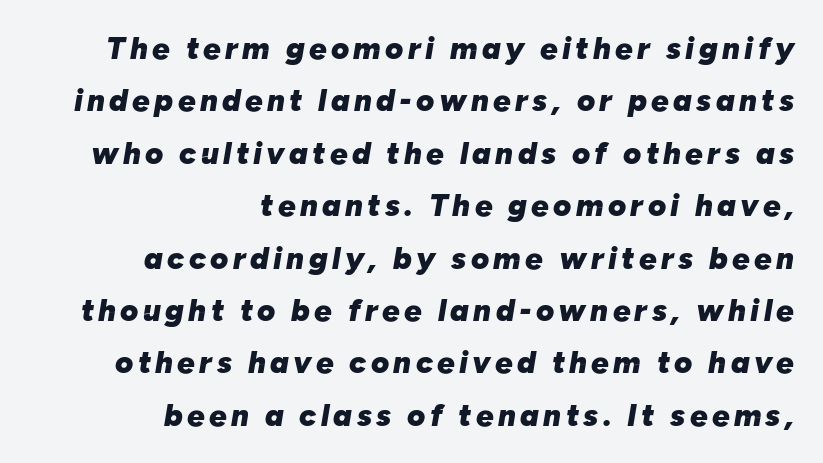
The image shows 31 px heavy type, italic (leaning right); set right-aligned, normal line spacing (1.69x), not underlined; low stroke contrast and a medium x-height.
